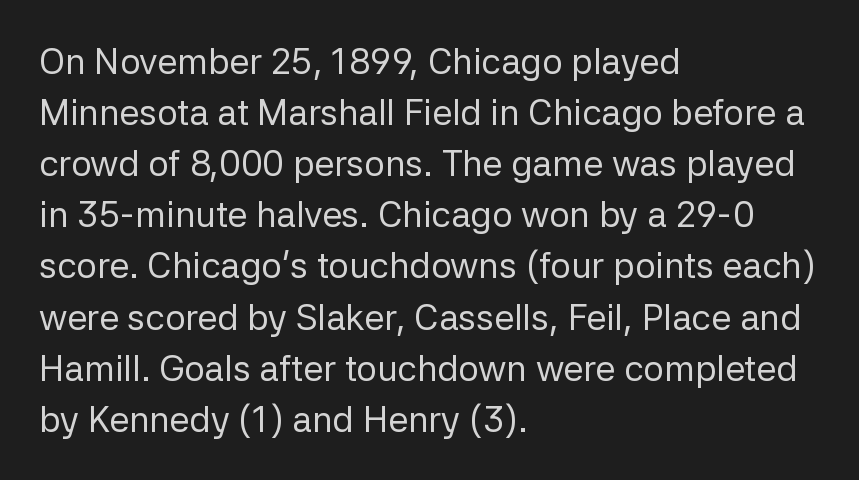
The lettering holds an erect, upright posture throughout. Any mark beneath the type? The region is blank. Does the type have serifs? No, each stem ends abruptly. The setting favours the left margin, as ordinary paragraphs usually do. No extra ink here — the face is not bold. Think of a printed novel: that variable character pitch is what you see here.
